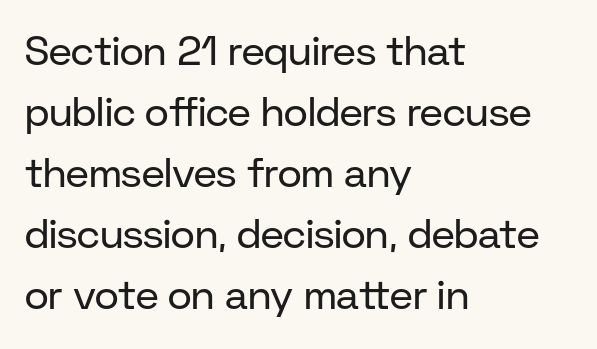
{"serif": "no", "italic": "no", "bold": "no", "weight": "regular", "width": "normal", "stroke_contrast": "low", "x_height": "medium", "monospaced": "no", "underline": "no", "align": "left", "line_spacing": "normal", "line_spacing_ratio": 1.49, "letter_spacing": "normal", "letter_spacing_em": 0.0, "glyph_px": 41}
